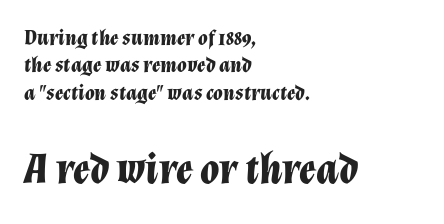
Spacing verdict: proportional, widths tailored to each character. As a designer I'd log this as weight 700, bold. Layout note: lines flush left. Between one letter and the next there's only the usual sliver of space. Style check: oblique.
